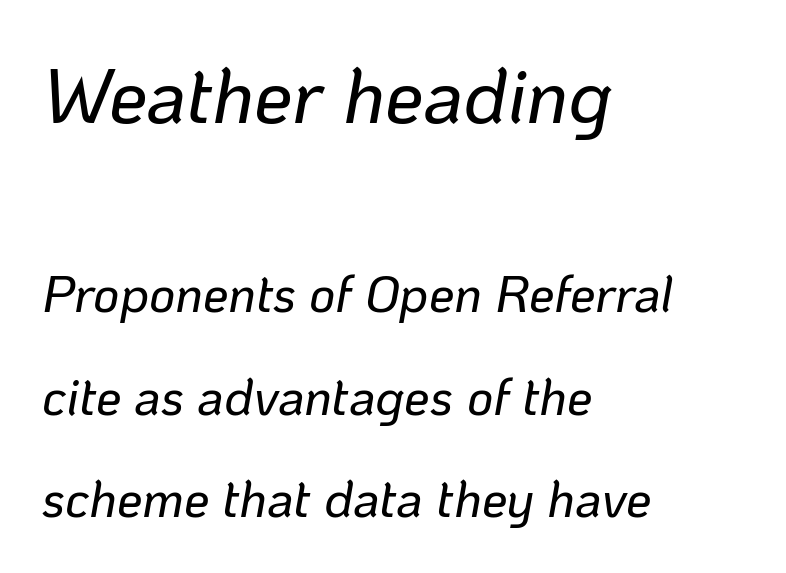
The image shows 77 px text type, italic (leaning right); set left-aligned, loose line spacing (2.01x), normal letter spacing, not underlined; the first (top) block is 1.51x larger; low stroke contrast and a medium x-height.
